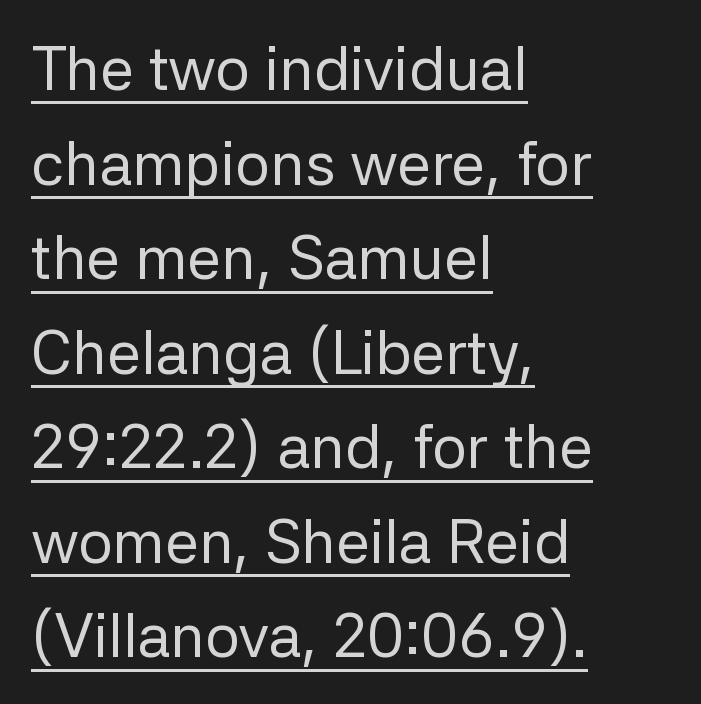
The image shows 61 px regular-weight sans-serif type, upright; set left-aligned, normal line spacing (1.55x), normal letter spacing, underlined; low stroke contrast and a medium x-height.
